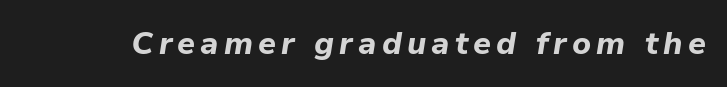
Would a proofreader flag this as italicized? Yes. Typographic density is high because the face is bold. Do the characters align in a grid? No, the font is proportional. The foot of each line stays bare and open.
